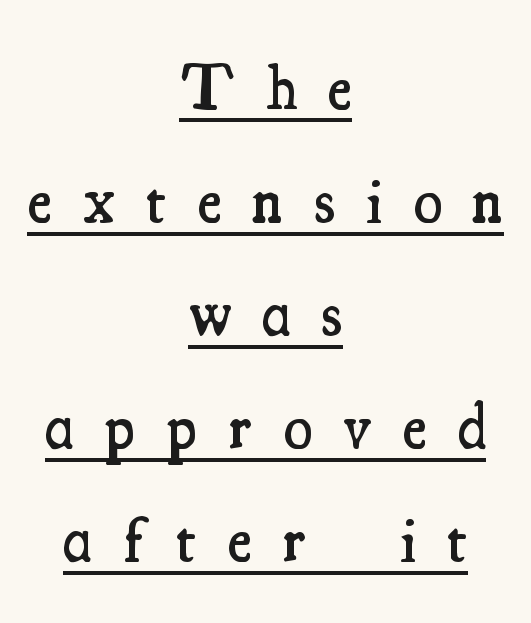
{"serif": "yes", "italic": "no", "bold": "semi", "weight": "semibold", "width": "condensed", "stroke_contrast": "medium", "x_height": "small", "monospaced": "no", "underline": "yes", "align": "center", "line_spacing_ratio": 1.74, "letter_spacing": "wide", "letter_spacing_em": 0.49, "glyph_px": 65}
